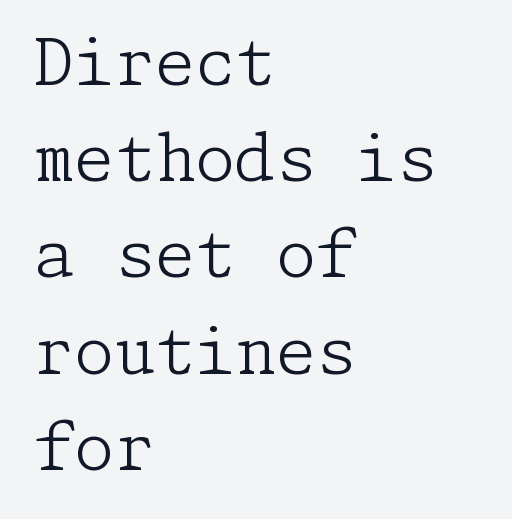
{"serif": "yes", "italic": "no", "bold": "no", "weight": "light", "width": "normal", "stroke_contrast": "low", "x_height": "medium", "underline": "no", "align": "left", "line_spacing": "normal", "line_spacing_ratio": 1.48, "letter_spacing": "normal", "letter_spacing_em": 0.0, "glyph_px": 65}
